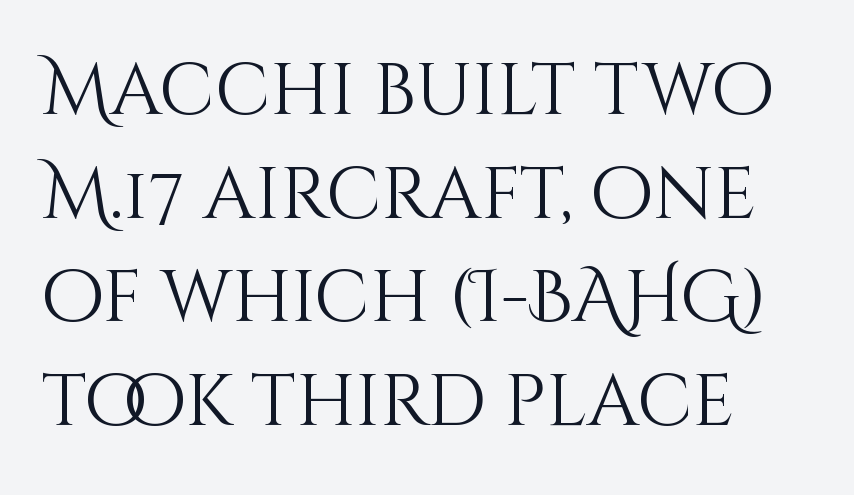
Characters remain perfectly vertical along every line. The compositor pushed each line to the left boundary. In terms of leading, this rendering sits right in the middle. The passage shown is typed in a proportional face where columns would drift. The foot of each line stays bare and open.
